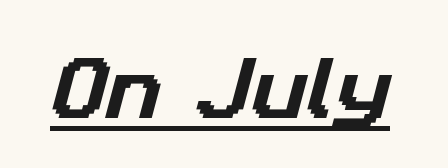
{"serif": "no", "width": "normal", "stroke_contrast": "low", "x_height": "medium", "monospaced": "no", "underline": "yes", "letter_spacing": "normal", "letter_spacing_em": 0.0, "glyph_px": 68}
